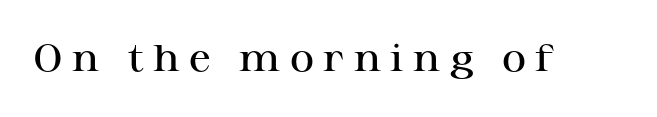
Q: Is the text bold? A: Semi-bold.
Q: Is the text italic (slanted)? A: No, it is upright.
Q: Is the typeface a serif or a sans-serif typeface? A: Serif.
Q: Is the text underlined? A: No.
Q: Is the spacing between letters normal or unusually wide? A: Unusually wide.
Q: Width (condensed, normal, or wide)? A: Wide.
Q: Stroke contrast? A: High.
Q: x-height? A: Medium.
Q: Monospaced? A: No.
